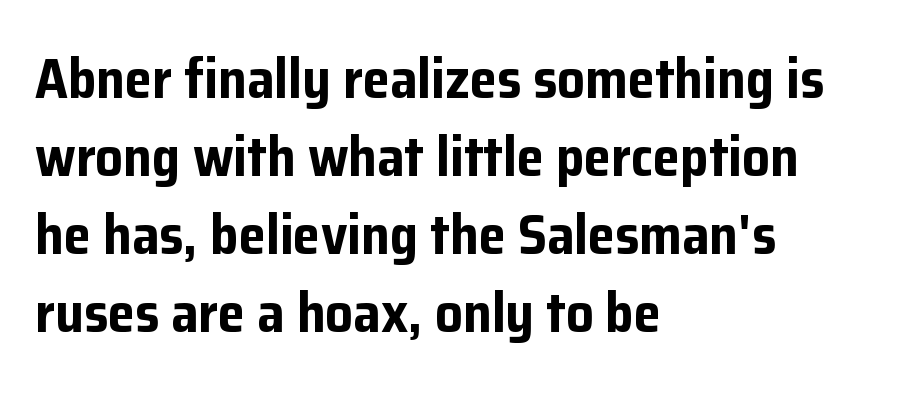
The image shows 55 px bold sans-serif type, upright; set left-aligned, normal line spacing (1.42x), normal letter spacing, not underlined; low stroke contrast and a medium x-height.
